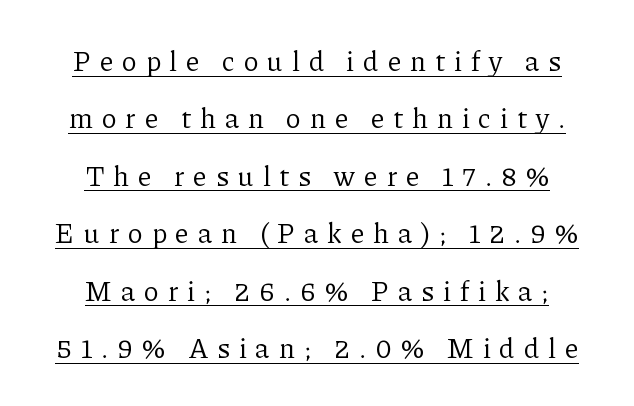
The image shows 28 px regular-weight serif type, upright; set centered, loose line spacing (2.05x), unusually wide letter spacing (+0.32 em), underlined; low stroke contrast and a medium x-height.
